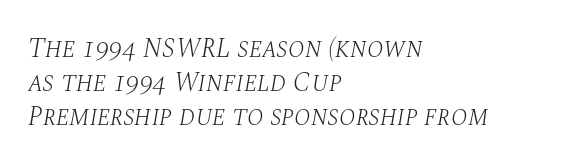
The image shows 27 px text type, italic (leaning right); set left-aligned, normal line spacing (1.26x), normal letter spacing, not underlined.
